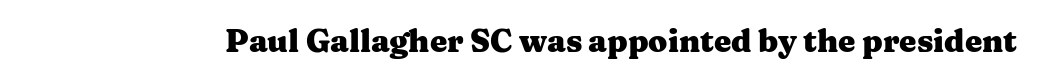
The image shows 31 px heavy, wide serif type, upright; set normal letter spacing, not underlined; medium stroke contrast and a medium x-height.
